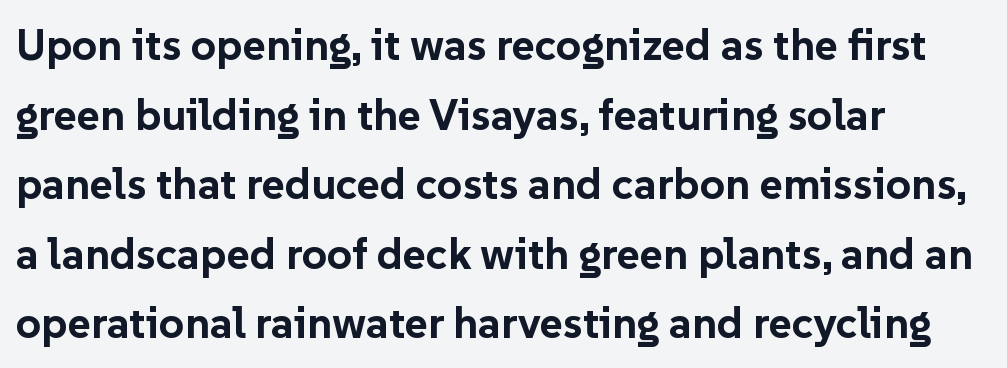
The image shows 44 px bold sans-serif type, upright; set left-aligned, normal line spacing (1.58x), normal letter spacing, not underlined; low stroke contrast and a medium x-height.
